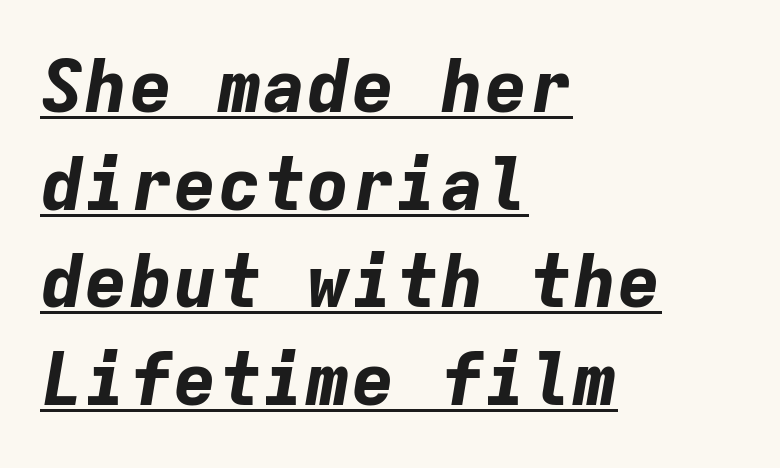
Successive baselines arrive at the customary interval. This sample carries an underscore along the baseline area. These lines are rendered in a fixed-pitch font. The lettering tilts uniformly, giving the passage an italic look. The face used here has the dense, thick strokes of a bold. Glyph-to-glyph distance matches everyday printed text.
